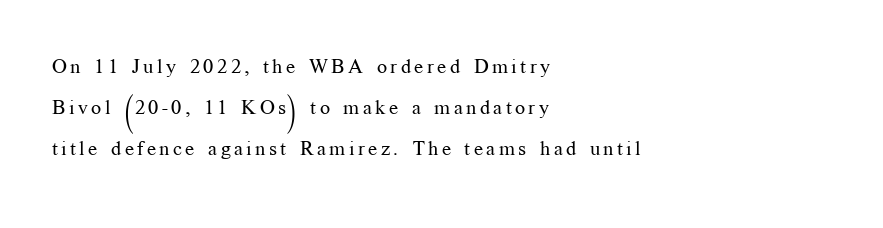
The image shows 20 px text type, upright; set left-aligned, loose line spacing (2.05x), not underlined.
